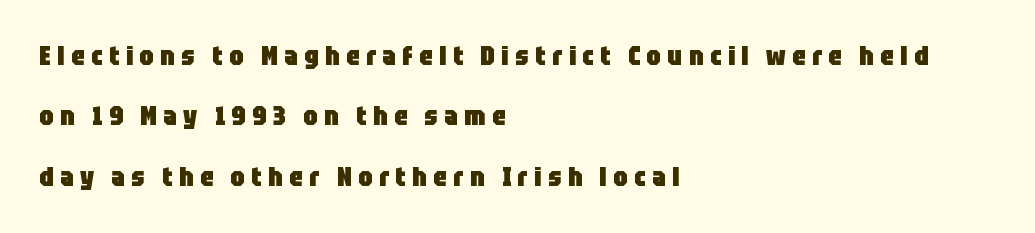
The image shows 26 px bold type, upright; set left-aligned, loose line spacing (2.32x), unusually wide letter spacing (+0.25 em), not underlined.
